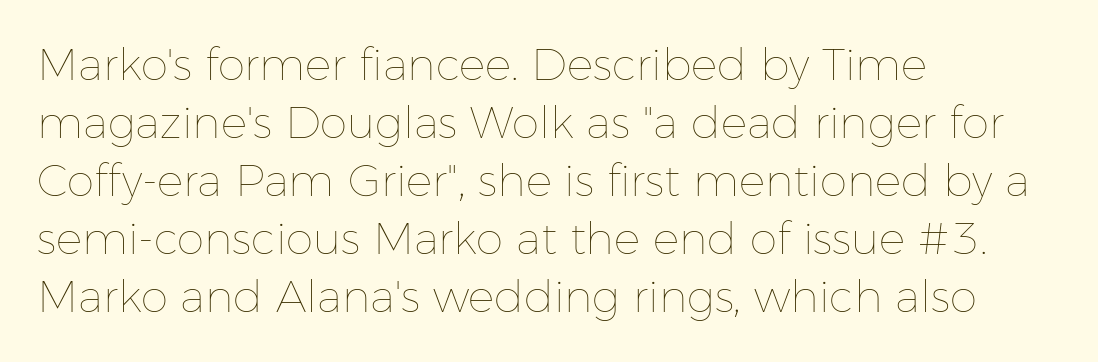
Varying glyph widths throughout — classic text-font behaviour. The strokes are not fattened; the text isn't bold. Honestly, there is no underline to notice here at all. No italicization has been applied; the sample stays upright.
